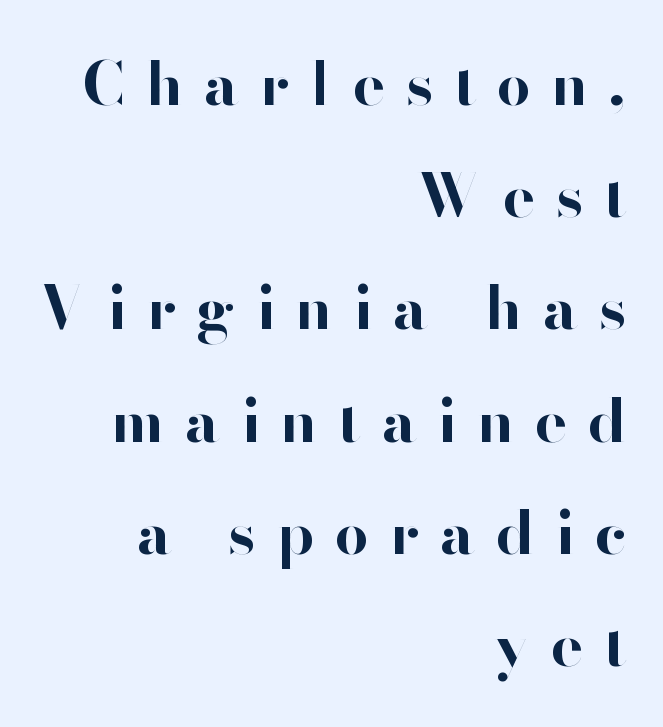
The words here are not underlined. Does the lettering tilt? It doesn't — this is upright. The face used here is proportionally spaced, like ordinary book or web type. Every letter is thick-stroked: bold, no question. Each line ends at the same right margin while the left side varies. Characters follow at a spacing far wider than the type designer built in.
